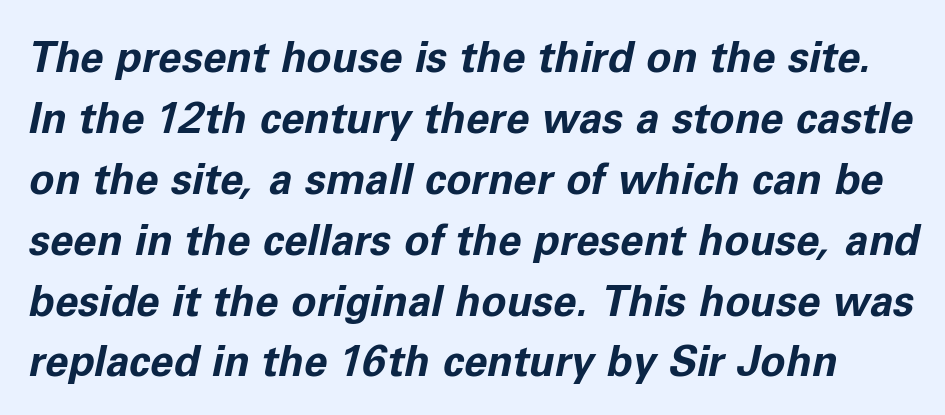
Q: Is the text bold? A: Yes.
Q: Is the text italic (slanted)? A: Yes, it leans right by about 11 degrees.
Q: Is the text underlined? A: No.
Q: Is the spacing between letters normal or unusually wide? A: Normal.
Q: Is the spacing between lines tight, normal or loose? A: Normal.
Q: Width (condensed, normal, or wide)? A: Normal.
Q: Stroke contrast? A: Low.
Q: x-height? A: Medium.
Q: Monospaced? A: No.
